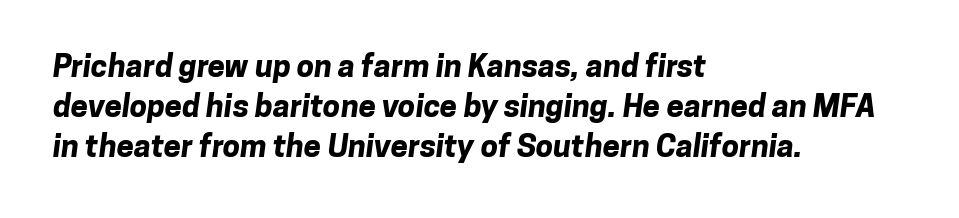
Typeset ragged right — the left edge is the straight one. Summary of vertical rhythm: regular, with standard interline spacing. Nope, no serifs anywhere on these letters. Note the varied advance widths — an 'i' is clearly narrower than an 'm'.
